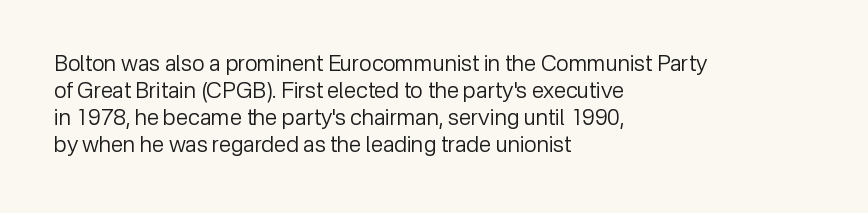
Beneath every word, the page is bare. The lettering holds an erect, upright posture throughout. Caption: face not bold, strokes unweighted. The gaps between neighbouring characters are ordinary and unremarkable.
